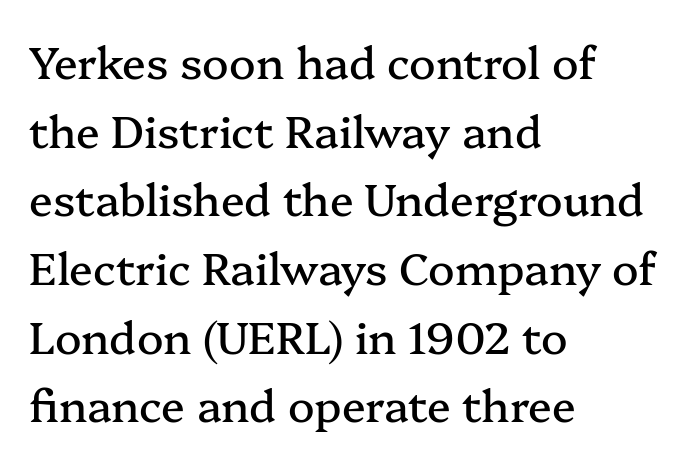
The image shows 44 px serif type, upright; set left-aligned, normal line spacing (1.56x), normal letter spacing, not underlined; medium stroke contrast and a medium x-height.
